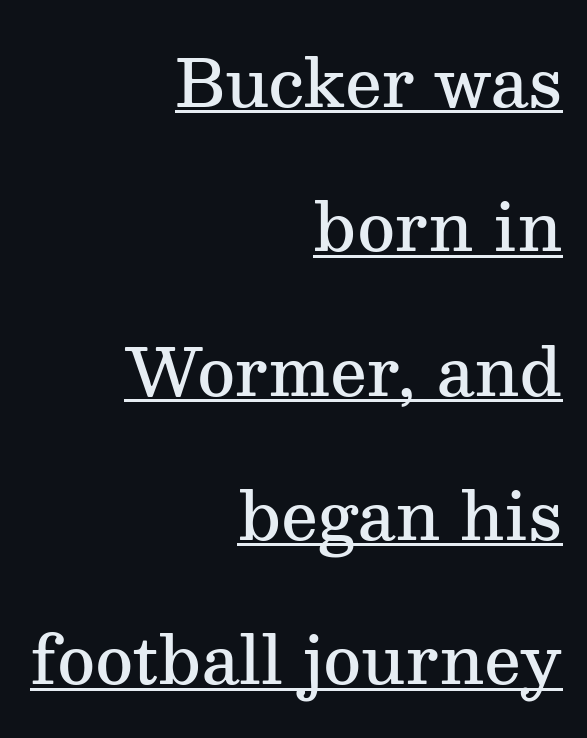
The specimen reads as upright at a glance. Letterform terminals end in serifs throughout the passage. Look at the stroke-to-counter ratio: somewhat heavy, a semibold. The passage shown is underscored from start to finish. Each letter keeps its own natural width here, so spacing adapts to shape. The leading is generous, giving the passage an open texture.
